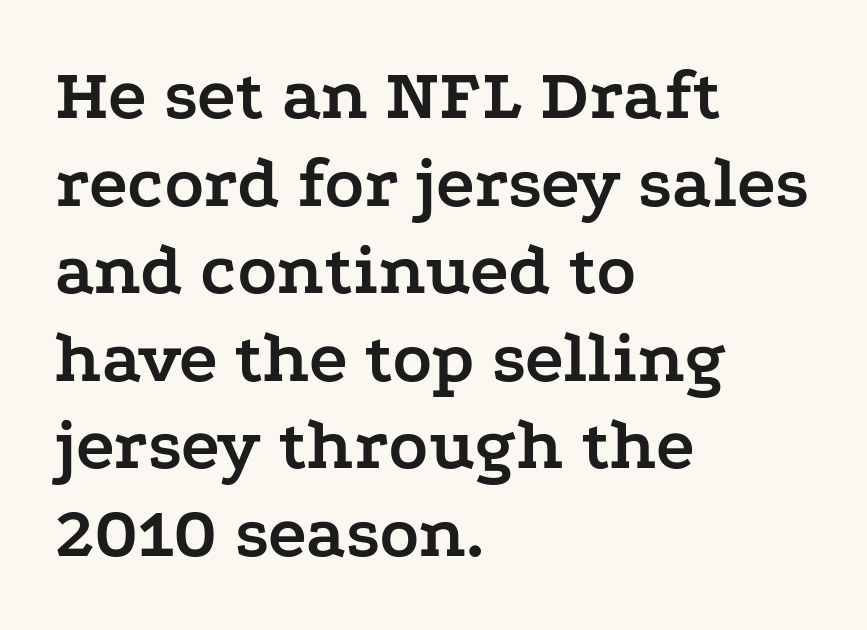
The image shows 73 px semibold, wide serif type, upright; set left-aligned, line spacing 1.2x, normal letter spacing, not underlined; low stroke contrast and a medium x-height.
